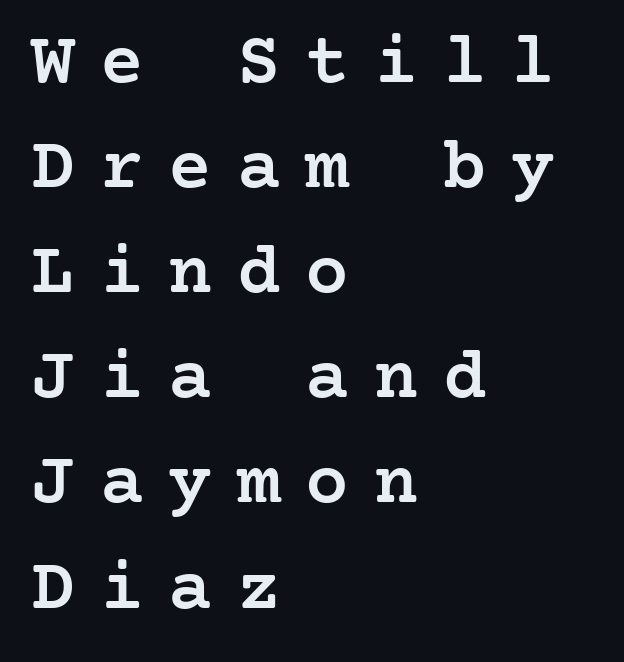
Compared with a centered layout, this one pins lines to the left instead. The letters stand upright; this is a roman face. Is there much room between lines? A standard amount, neither cramped nor airy. Strokes here are thickened, but only to semibold level. A serif font was chosen for this passage. The letterforms stand isolated, each surrounded by extra space.
